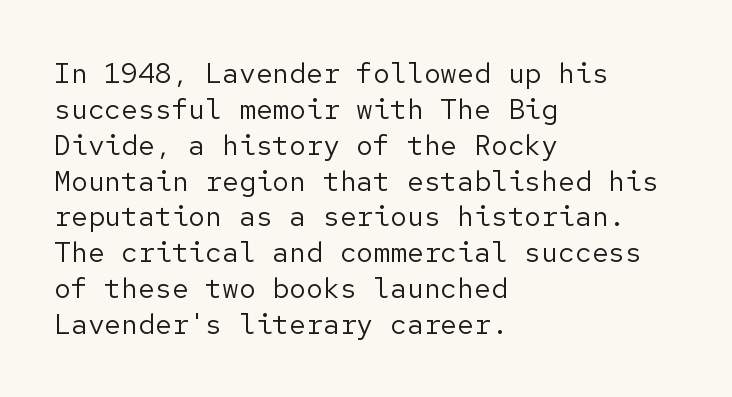
Baseline-to-baseline distance is the conventional proportion of letter height. The passage shown has conventional tracking throughout. Regarding serifs, this sample does without them. Ink coverage per letter is moderate at most. The rag falls on the right side of this text block. No word sits above an underline.
